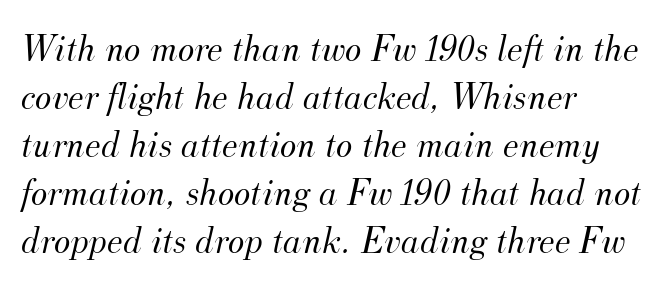
The image shows 39 px light serif type, italic (leaning right); set left-aligned, line spacing 1.23x, normal letter spacing, not underlined; medium stroke contrast and a small x-height.
